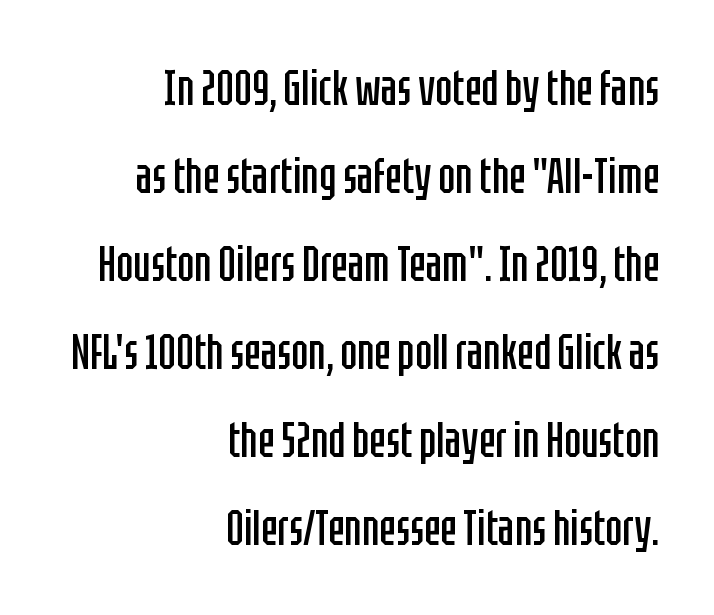
{"serif": "no", "italic": "no", "bold": "no", "weight": "regular", "width": "condensed", "stroke_contrast": "low", "x_height": "large", "monospaced": "no", "underline": "no", "align": "right", "line_spacing_ratio": 1.76, "letter_spacing": "normal", "letter_spacing_em": 0.0, "glyph_px": 50}
